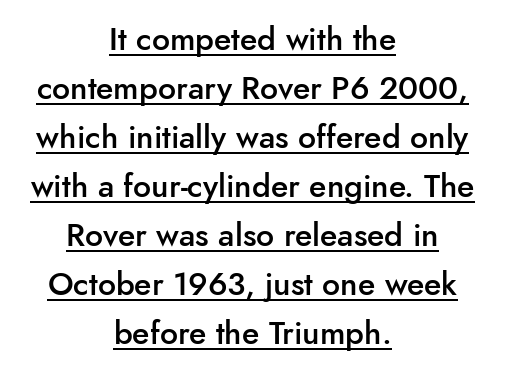
Q: Is the text bold? A: Semi-bold.
Q: Is the text italic (slanted)? A: No, it is upright.
Q: Is the typeface a serif or a sans-serif typeface? A: Sans-serif.
Q: Is the text underlined? A: Yes.
Q: How is the paragraph aligned? A: Centered.
Q: Is the spacing between letters normal or unusually wide? A: Normal.
Q: Is the spacing between lines tight, normal or loose? A: Normal.
Q: Width (condensed, normal, or wide)? A: Normal.
Q: Stroke contrast? A: Low.
Q: x-height? A: Small.
Q: Monospaced? A: No.
